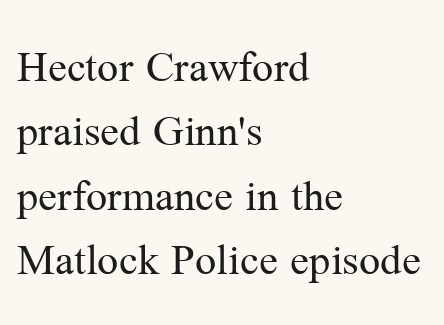
The letters stand straight up with perfectly vertical stems. Decoration check: the copy has no underline. These lines sit exactly where default settings would place them. Line beginnings align vertically; line endings do not. Spacing verdict: proportional, widths tailored to each character.
